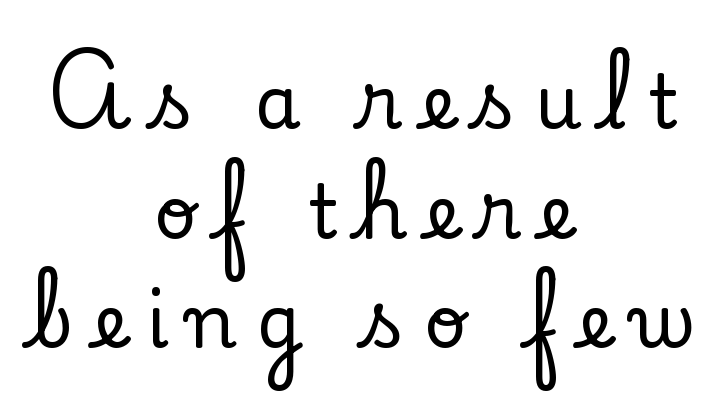
Q: Is the text italic (slanted)? A: No, it is upright.
Q: Is the typeface a serif or a sans-serif typeface? A: Serif.
Q: Is the text underlined? A: No.
Q: How is the paragraph aligned? A: Centered.
Q: Is the spacing between letters normal or unusually wide? A: Unusually wide.
Q: Is the spacing between lines tight, normal or loose? A: Normal.
Q: Width (condensed, normal, or wide)? A: Normal.
Q: Stroke contrast? A: Low.
Q: x-height? A: Small.
Q: Monospaced? A: No.
